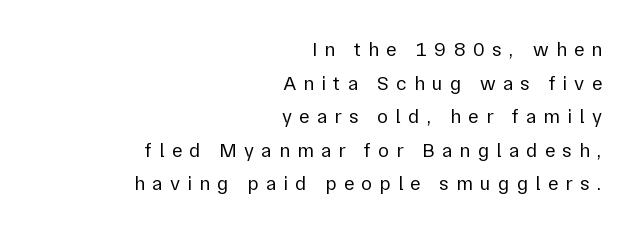
The image shows 20 px text type, upright; set right-aligned, normal line spacing (1.68x), unusually wide letter spacing (+0.36 em), not underlined.
